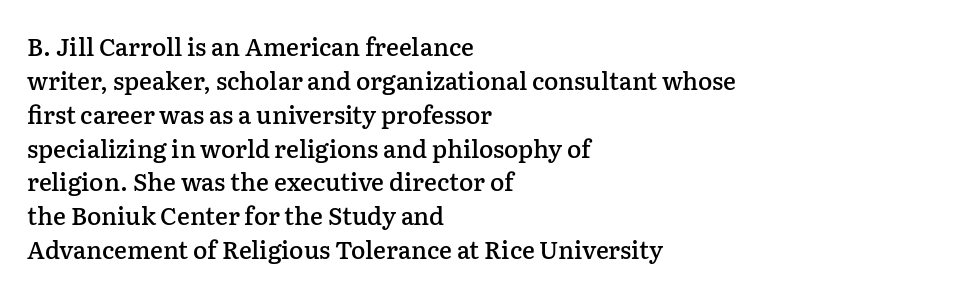
{"italic": "no", "bold": "semi", "underline": "no", "align": "left", "line_spacing": "normal", "line_spacing_ratio": 1.41, "letter_spacing": "normal", "letter_spacing_em": 0.0, "glyph_px": 24}
